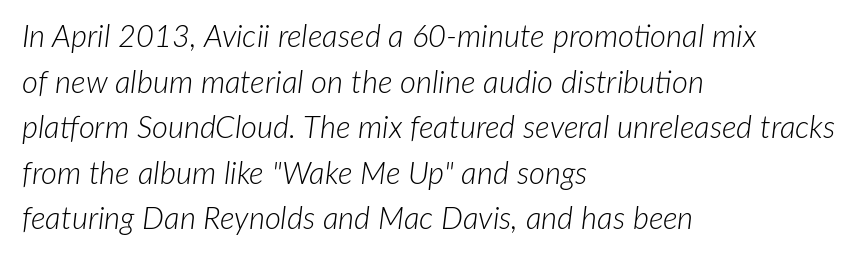
Notice how the passage keeps a crisp vertical edge on the left only. The string is rendered with underlining switched off. How are the letters spaced? Ordinarily, with no added tracking. Counters stay open thanks to moderate or lighter strokes. You could not count columns in this text — the font is proportionally spaced. The rendering uses a moderate line-height, typical for paragraphs.
